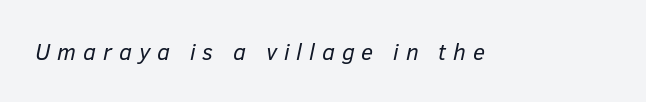
The image shows 23 px text type, italic (leaning right); set unusually wide letter spacing (+0.3 em), not underlined.
